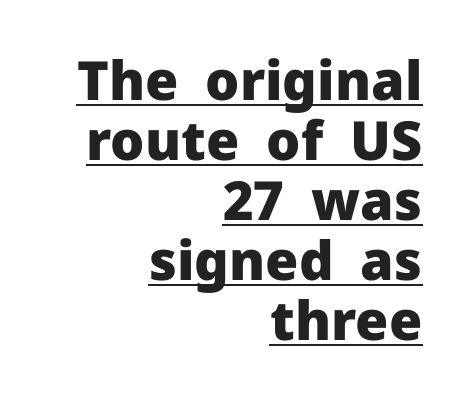
A student would call this right alignment; a typographer would say flush right, rag left. I'd describe the lettering as bold — thick and assertive. You could not count columns in this text — the font is proportionally spaced. The gaps between neighbouring characters are ordinary and unremarkable. Notice how a bar underscores the lettering throughout. Successive baselines arrive quickly, one right under another.
